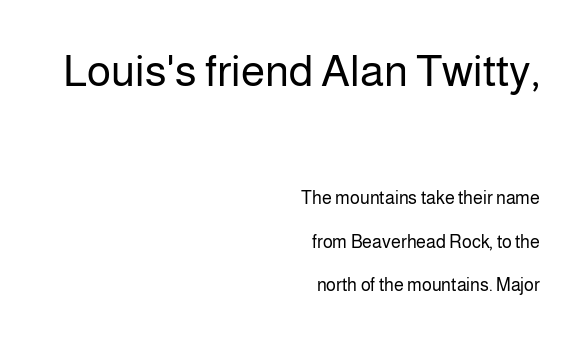
The image shows 44 px regular-weight sans-serif type, upright; set right-aligned, loose line spacing (2.41x), normal letter spacing, not underlined; the first (top) block is 2.44x larger; low stroke contrast and a medium x-height.
